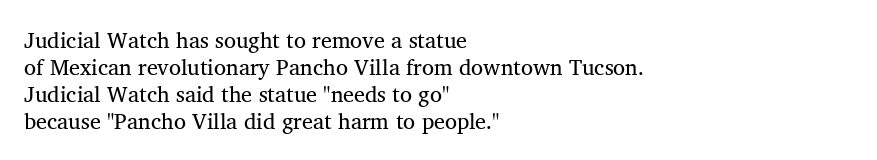
This sample uses plain, unmodified letter spacing. The compositor pushed each line to the left boundary. Descenders hang freely into open space. Compared with a typical body face, this is equally light or lighter still.
